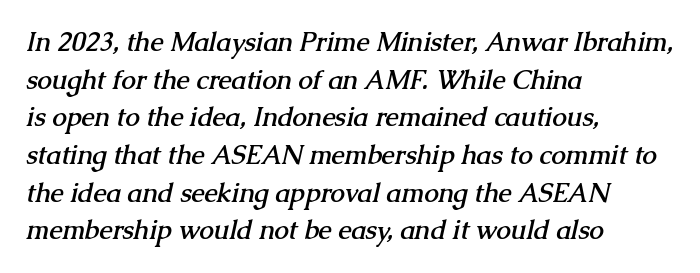
The image shows 26 px bold type; set left-aligned, normal line spacing (1.45x), normal letter spacing, not underlined.
